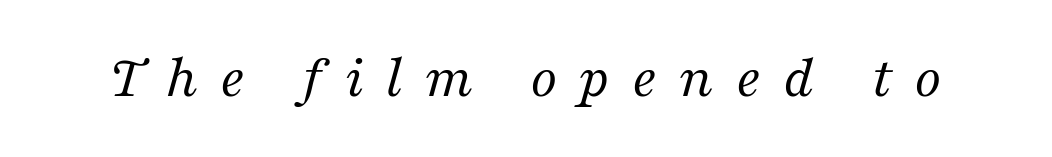
Q: Is the text bold? A: No.
Q: Is the text italic (slanted)? A: Yes, it leans right by about 16 degrees.
Q: Is the typeface a serif or a sans-serif typeface? A: Serif.
Q: Is the text underlined? A: No.
Q: Is the spacing between letters normal or unusually wide? A: Unusually wide.
Q: Width (condensed, normal, or wide)? A: Normal.
Q: Stroke contrast? A: Medium.
Q: x-height? A: Medium.
Q: Monospaced? A: No.
